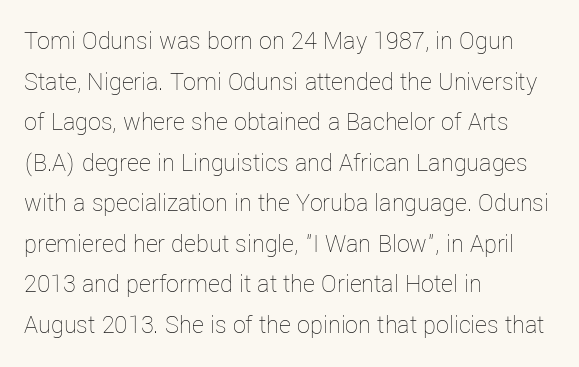
The image shows 26 px text type, upright; set left-aligned, normal line spacing (1.56x), normal letter spacing, not underlined.
